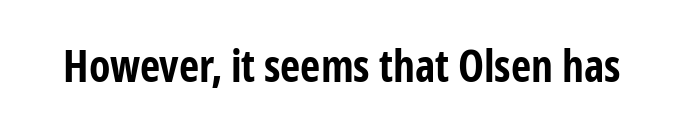
The image shows 44 px bold, condensed sans-serif type, upright; set normal letter spacing, not underlined; low stroke contrast and a medium x-height.
